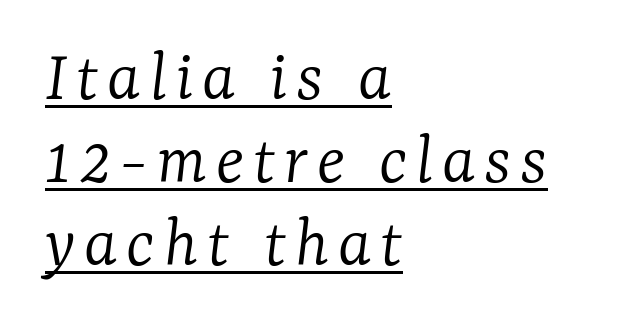
{"serif": "yes", "italic": "yes", "lean": "right", "slant_degrees": 7, "bold": "no", "weight": "light", "width": "normal", "stroke_contrast": "low", "x_height": "medium", "monospaced": "no", "underline": "yes", "align": "left", "line_spacing": "tight", "line_spacing_ratio": 1.12, "glyph_px": 74}
